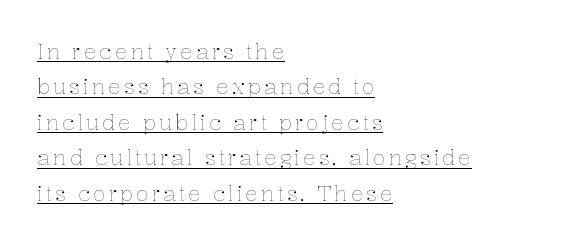
This rendering uses left alignment, leaving the right contour irregular. Has an underline been added? It has. How would I describe the line gaps? Plain and ordinary. Each stroke keeps to a modest, everyday thickness or less. This sample uses an upright cut, with every glyph sitting square on the baseline.
